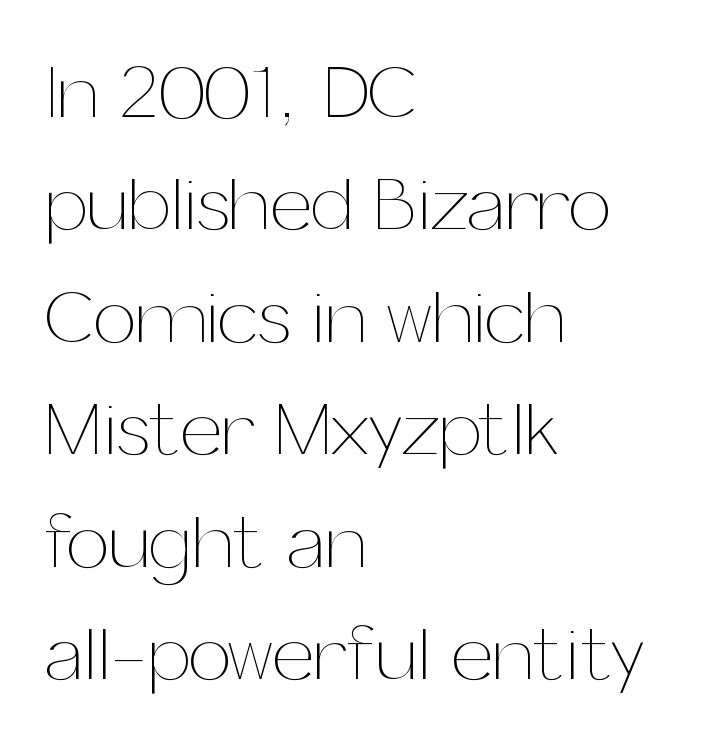
The image shows 77 px thin type, upright; set left-aligned, normal line spacing (1.46x), normal letter spacing, not underlined; medium stroke contrast and a medium x-height.
